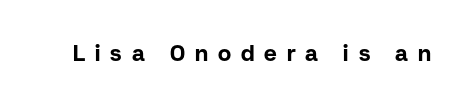
The strip under each line holds only bare page. A typesetter would mark this as roman, not italic. Each word looks stretched out because of the extra space between its letters. These words are printed bold, with thick strokes throughout.
